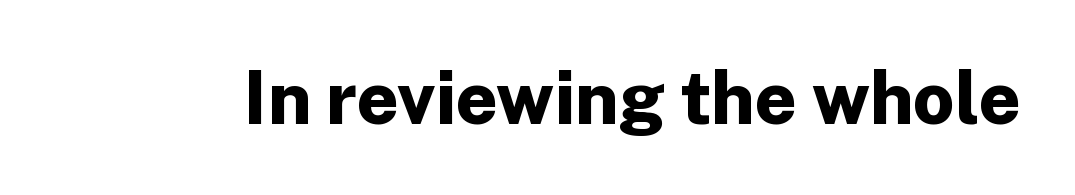
{"serif": "no", "italic": "no", "bold": "yes", "weight": "bold", "width": "normal", "stroke_contrast": "low", "x_height": "medium", "monospaced": "no", "underline": "no", "letter_spacing": "normal", "letter_spacing_em": 0.0, "glyph_px": 73}
